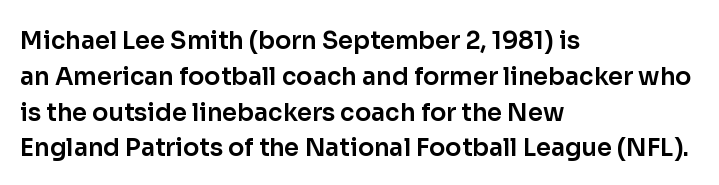
The image shows 24 px text type, upright; set left-aligned, normal line spacing (1.49x), normal letter spacing, not underlined.
